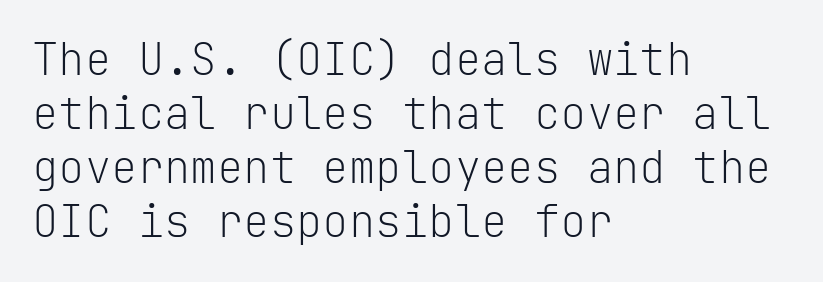
Letters have the restrained weight of plain body copy at most. Do the characters align in a grid? Yes, the font is monospaced. Tracking value appears to be zero — textbook default spacing. The lines are quadded left. In terms of letterform style, serifs are entirely absent.
